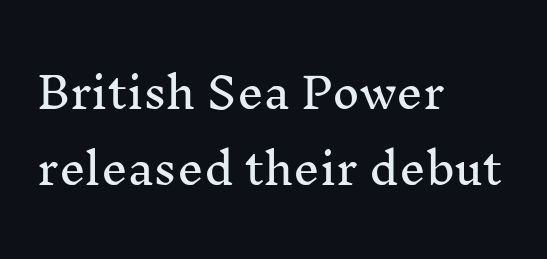
Q: Is the text italic (slanted)? A: No, it is upright.
Q: Is the typeface a serif or a sans-serif typeface? A: Serif.
Q: Is the text underlined? A: No.
Q: How is the paragraph aligned? A: Left-aligned.
Q: Is the spacing between letters normal or unusually wide? A: Normal.
Q: Width (condensed, normal, or wide)? A: Normal.
Q: Stroke contrast? A: Medium.
Q: x-height? A: Medium.
Q: Monospaced? A: No.
